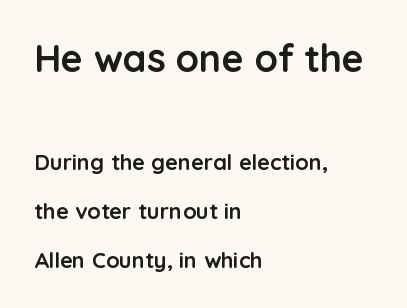
Q: Is the text bold? A: Yes.
Q: Is the text italic (slanted)? A: No, it is upright.
Q: Is the typeface a serif or a sans-serif typeface? A: Sans-serif.
Q: Is the text underlined? A: No.
Q: How is the paragraph aligned? A: Left-aligned.
Q: Is the spacing between letters normal or unusually wide? A: Normal.
Q: Is the spacing between lines tight, normal or loose? A: Loose.
Q: Which block of text is set in a larger size, the first (top) or the second (bottom)? A: The first (top) one.
Q: Width (condensed, normal, or wide)? A: Normal.
Q: Stroke contrast? A: Low.
Q: x-height? A: Medium.
Q: Monospaced? A: No.
